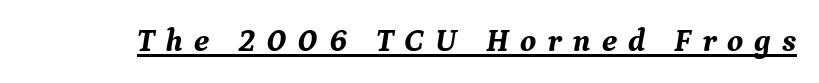
The image shows 32 px bold serif type, italic (leaning right); set unusually wide letter spacing (+0.34 em), underlined; medium stroke contrast and a medium x-height.
